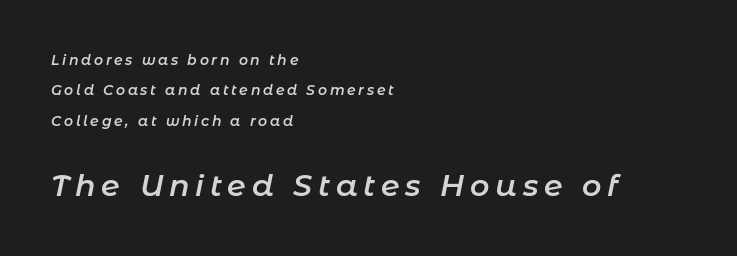
{"italic": "yes", "lean": "right", "slant_degrees": 11, "bold": "semi", "weight": "semibold", "width": "normal", "stroke_contrast": "low", "x_height": "medium", "monospaced": "no", "underline": "no", "align": "left", "line_spacing": "loose", "line_spacing_ratio": 2.17, "larger_block": "second", "size_ratio": 2.14, "glyph_px": 30}
